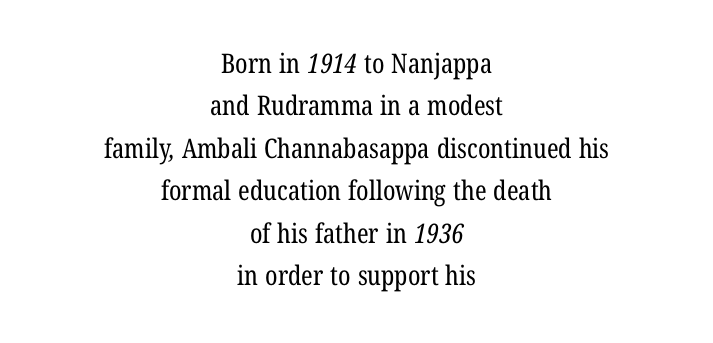
Q: Is the text bold? A: No.
Q: Is the text underlined? A: No.
Q: How is the paragraph aligned? A: Centered.
Q: Is the spacing between letters normal or unusually wide? A: Normal.
Q: Is the spacing between lines tight, normal or loose? A: Normal.
